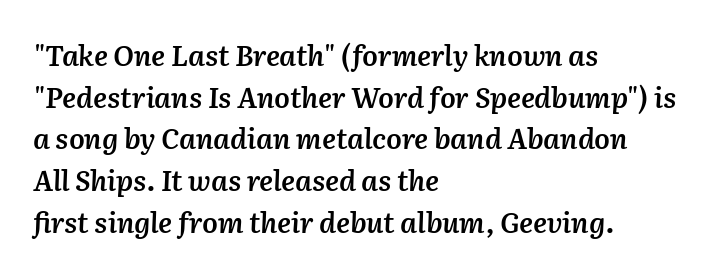
Q: Is the text bold? A: Semi-bold.
Q: Is the text italic (slanted)? A: Yes, it leans right by about 2 degrees.
Q: Is the text underlined? A: No.
Q: How is the paragraph aligned? A: Left-aligned.
Q: Is the spacing between letters normal or unusually wide? A: Normal.
Q: Is the spacing between lines tight, normal or loose? A: Normal.
Q: Width (condensed, normal, or wide)? A: Normal.
Q: Stroke contrast? A: Medium.
Q: x-height? A: Medium.
Q: Monospaced? A: No.
